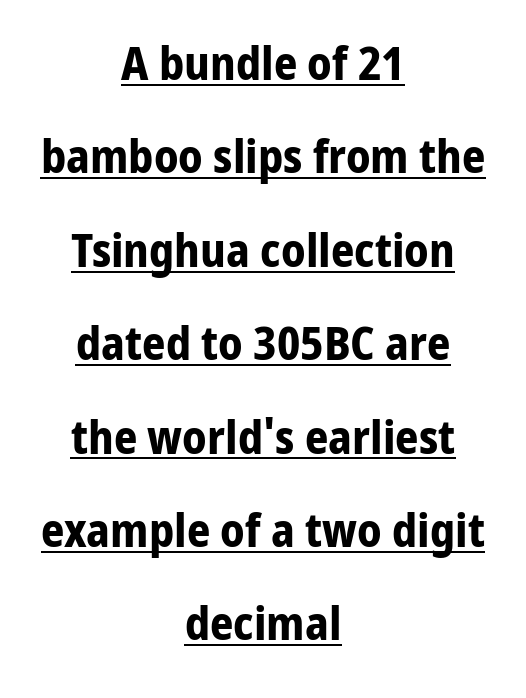
Q: Is the text bold? A: Yes.
Q: Is the text italic (slanted)? A: No, it is upright.
Q: Is the typeface a serif or a sans-serif typeface? A: Sans-serif.
Q: Is the text underlined? A: Yes.
Q: How is the paragraph aligned? A: Centered.
Q: Is the spacing between letters normal or unusually wide? A: Normal.
Q: Is the spacing between lines tight, normal or loose? A: Loose.
Q: Width (condensed, normal, or wide)? A: Normal.
Q: Stroke contrast? A: Low.
Q: x-height? A: Medium.
Q: Monospaced? A: No.
